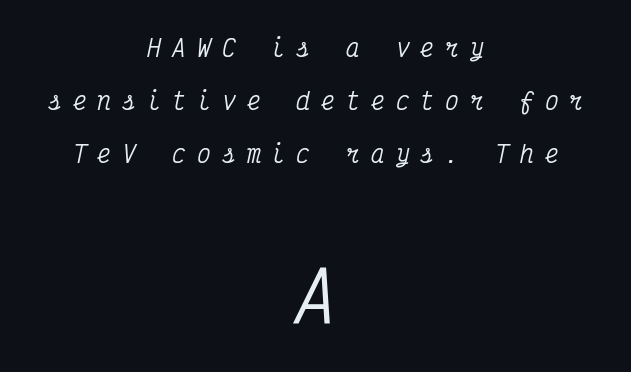
Q: Is the text italic (slanted)? A: Yes, it leans right by about 12 degrees.
Q: Is the typeface a serif or a sans-serif typeface? A: Serif.
Q: Is the text underlined? A: No.
Q: How is the paragraph aligned? A: Centered.
Q: Is the spacing between letters normal or unusually wide? A: Unusually wide.
Q: Is the spacing between lines tight, normal or loose? A: Loose.
Q: Which block of text is set in a larger size, the first (top) or the second (bottom)? A: The second (bottom) one.
Q: Width (condensed, normal, or wide)? A: Condensed.
Q: Stroke contrast? A: Medium.
Q: x-height? A: Medium.
Q: Monospaced? A: Yes.
